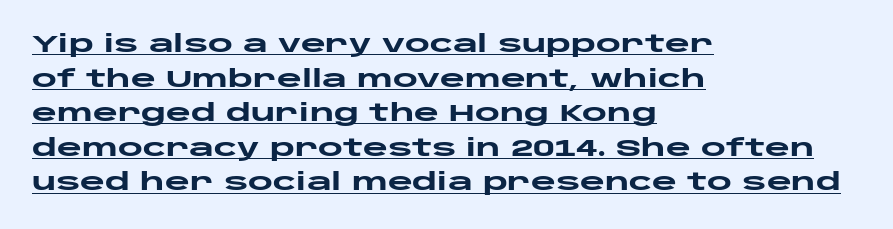
Q: Is the text bold? A: Yes.
Q: Is the text italic (slanted)? A: No, it is upright.
Q: Is the text underlined? A: Yes.
Q: How is the paragraph aligned? A: Left-aligned.
Q: Is the spacing between letters normal or unusually wide? A: Normal.
Q: Is the spacing between lines tight, normal or loose? A: Normal.
